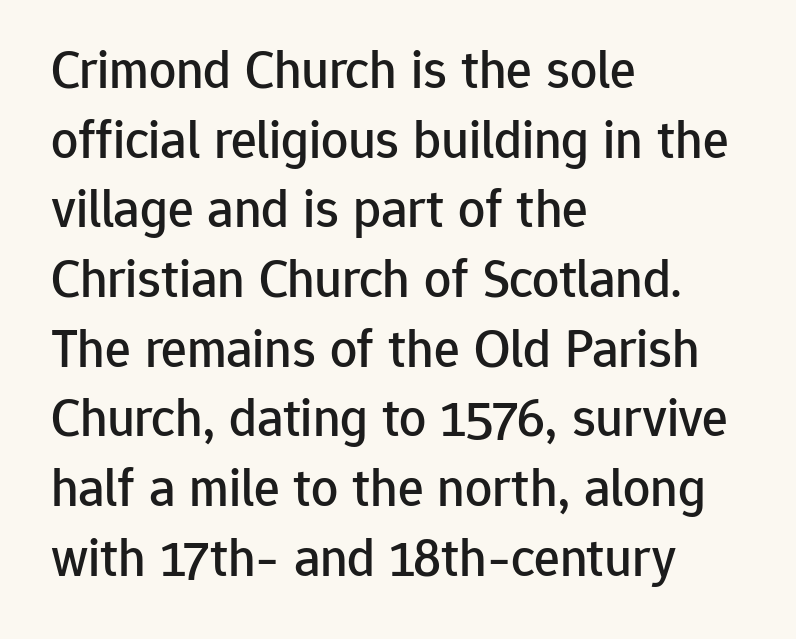
Posture: straight, roman, zero tilt. Nothing unusual about the tracking: characters are spaced as the font intends. Decoration check: the copy has no underline. The paragraph shown leans on its left margin. Letterform terminals end flat and unadorned throughout the passage. The passage shown is typed in a proportional face where columns would drift.
